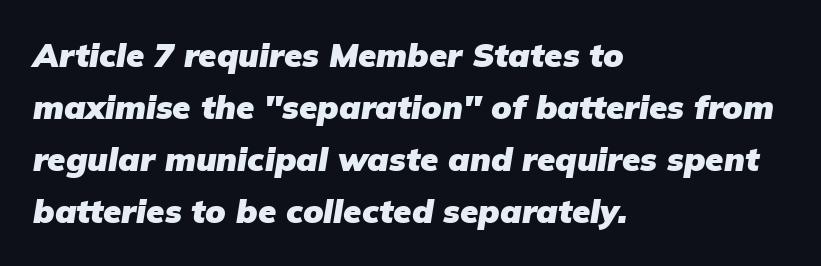
{"italic": "yes", "lean": "right", "slant_degrees": 9, "bold": "yes", "weight": "heavy", "width": "normal", "stroke_contrast": "low", "x_height": "medium", "monospaced": "no", "underline": "no", "align": "left", "line_spacing": "normal", "line_spacing_ratio": 1.58, "letter_spacing": "normal", "letter_spacing_em": 0.0, "glyph_px": 33}
